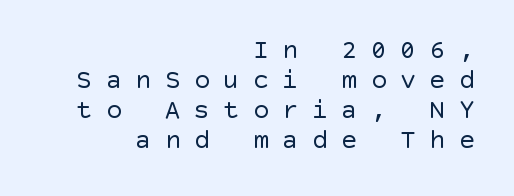
Q: Is the text bold? A: No.
Q: Is the text italic (slanted)? A: No, it is upright.
Q: Is the text underlined? A: No.
Q: How is the paragraph aligned? A: Right-aligned.
Q: Is the spacing between letters normal or unusually wide? A: Unusually wide.
Q: Is the spacing between lines tight, normal or loose? A: Tight.
